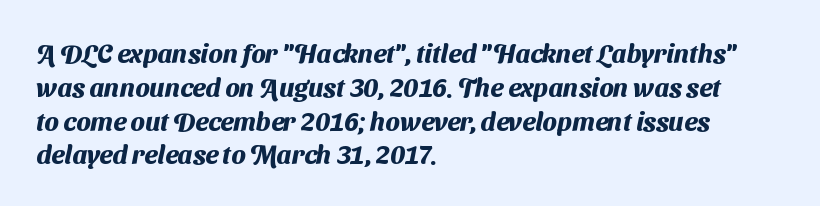
The image shows 26 px bold type; set left-aligned, normal line spacing (1.3x), normal letter spacing, not underlined.
